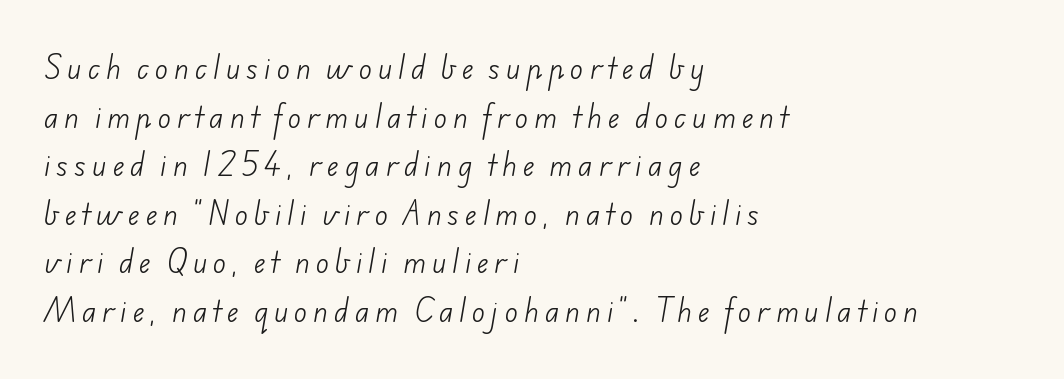
Q: Is the text bold? A: No.
Q: Is the text underlined? A: No.
Q: How is the paragraph aligned? A: Left-aligned.
Q: Is the spacing between letters normal or unusually wide? A: Unusually wide.
